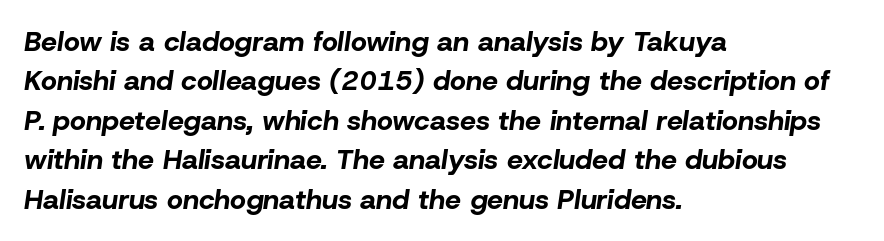
The typesetter chose a ragged-right arrangement here. Every character sits at an angle, as italics do. The glyphs are unaccompanied by any horizontal stroke below them. Weight: bold. Short note: letters normally spaced. How would I describe the line gaps? Plain and ordinary.
